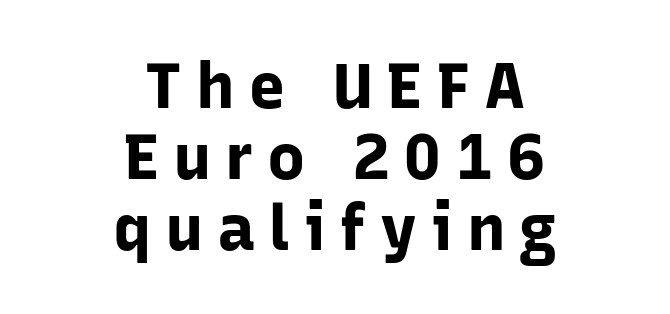
{"serif": "no", "italic": "no", "bold": "yes", "weight": "bold", "width": "normal", "stroke_contrast": "low", "x_height": "medium", "monospaced": "no", "underline": "no", "align": "center", "line_spacing": "tight", "line_spacing_ratio": 1.11, "letter_spacing": "wide", "letter_spacing_em": 0.21, "glyph_px": 64}
